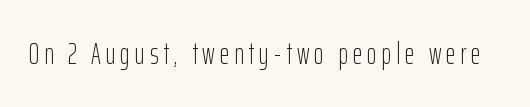
Q: Is the text bold? A: No.
Q: Is the text italic (slanted)? A: No, it is upright.
Q: Is the typeface a serif or a sans-serif typeface? A: Sans-serif.
Q: Is the text underlined? A: No.
Q: Width (condensed, normal, or wide)? A: Condensed.
Q: Stroke contrast? A: Low.
Q: x-height? A: Medium.
Q: Monospaced? A: No.
